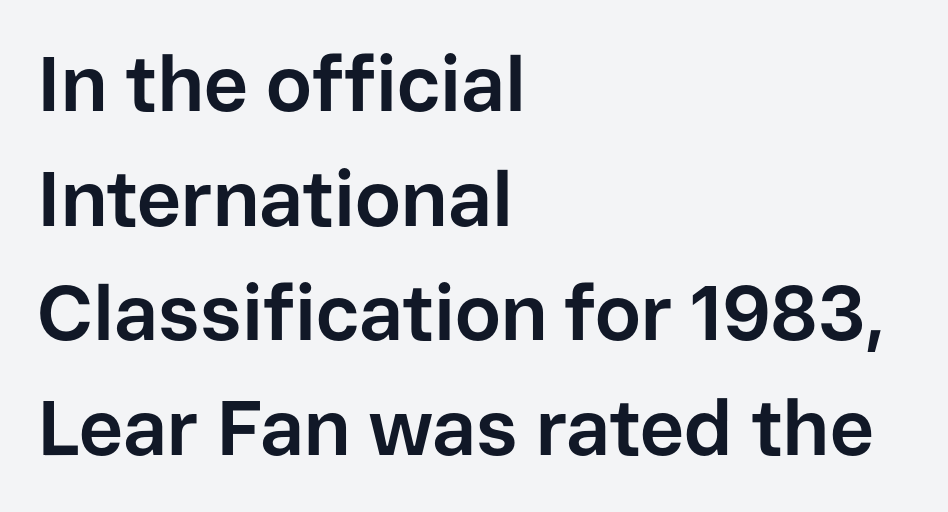
You can tell from the bare stems that sans-serif type was used. Only glyphs here, with clear space below each row. The face used here is proportionally spaced, like ordinary book or web type. The vertical gap from one line to the next is medium. No italicization has been applied; the sample stays upright.
